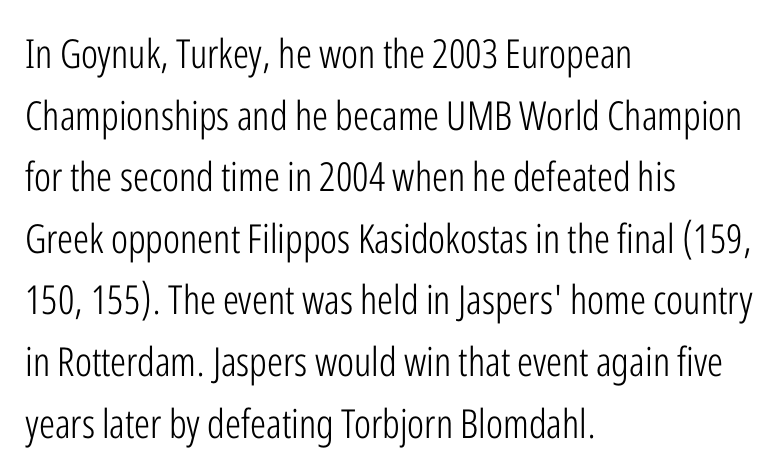
Q: Is the text bold? A: No.
Q: Is the text italic (slanted)? A: No, it is upright.
Q: Is the typeface a serif or a sans-serif typeface? A: Sans-serif.
Q: Is the text underlined? A: No.
Q: How is the paragraph aligned? A: Left-aligned.
Q: Is the spacing between letters normal or unusually wide? A: Normal.
Q: Is the spacing between lines tight, normal or loose? A: Normal.
Q: Width (condensed, normal, or wide)? A: Condensed.
Q: Stroke contrast? A: Low.
Q: x-height? A: Medium.
Q: Monospaced? A: No.
